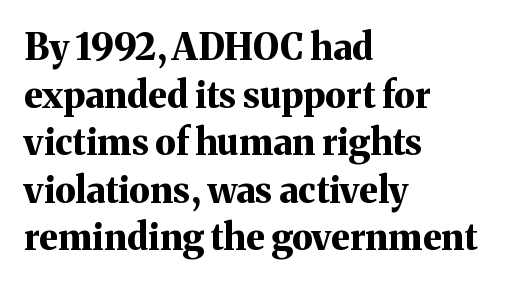
The image shows 36 px bold serif type, upright; set left-aligned, normal line spacing (1.32x), normal letter spacing, not underlined; medium stroke contrast and a medium x-height.
